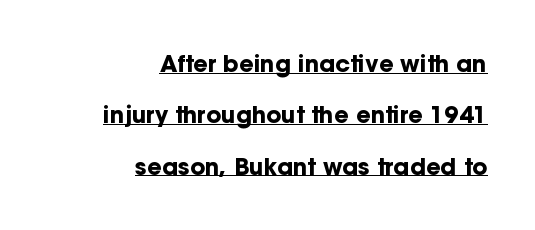
The image shows 23 px bold type, upright; set right-aligned, loose line spacing (2.23x), normal letter spacing, underlined.
